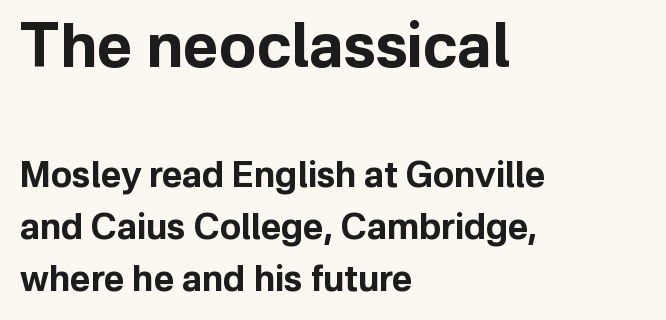
{"serif": "no", "italic": "no", "bold": "yes", "weight": "bold", "width": "normal", "stroke_contrast": "low", "x_height": "medium", "monospaced": "no", "underline": "no", "align": "left", "line_spacing": "normal", "line_spacing_ratio": 1.49, "letter_spacing": "normal", "letter_spacing_em": 0.0, "larger_block": "first", "size_ratio": 1.74, "glyph_px": 61}
